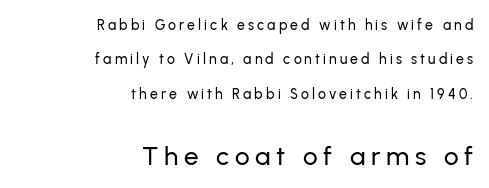
Q: Is the text italic (slanted)? A: No, it is upright.
Q: Is the text underlined? A: No.
Q: How is the paragraph aligned? A: Right-aligned.
Q: Is the spacing between letters normal or unusually wide? A: Unusually wide.
Q: Is the spacing between lines tight, normal or loose? A: Loose.
Q: Which block of text is set in a larger size, the first (top) or the second (bottom)? A: The second (bottom) one.
